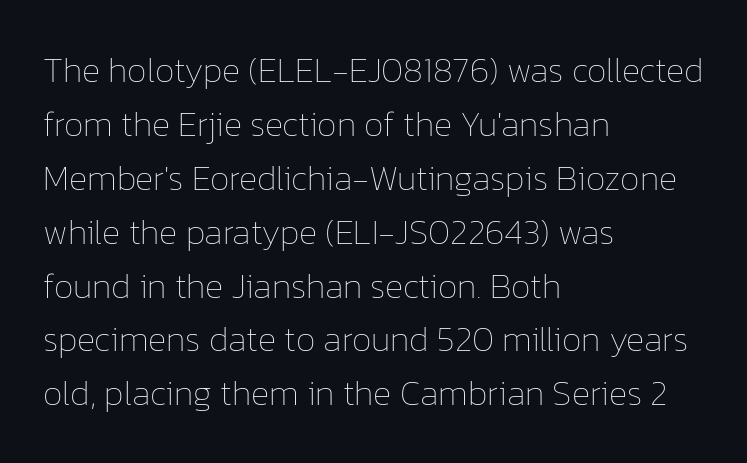
The image shows 35 px thin type, upright; set left-aligned, normal line spacing (1.54x), normal letter spacing, not underlined; low stroke contrast and a medium x-height.
